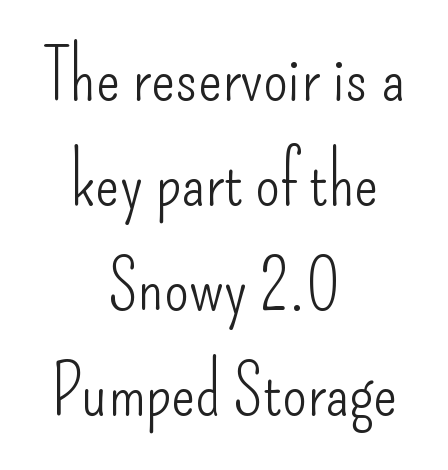
Q: Is the text bold? A: No.
Q: Is the text italic (slanted)? A: No, it is upright.
Q: Is the typeface a serif or a sans-serif typeface? A: Sans-serif.
Q: Is the text underlined? A: No.
Q: How is the paragraph aligned? A: Centered.
Q: Is the spacing between letters normal or unusually wide? A: Normal.
Q: Is the spacing between lines tight, normal or loose? A: Normal.
Q: Width (condensed, normal, or wide)? A: Condensed.
Q: Stroke contrast? A: Low.
Q: x-height? A: Small.
Q: Monospaced? A: No.
